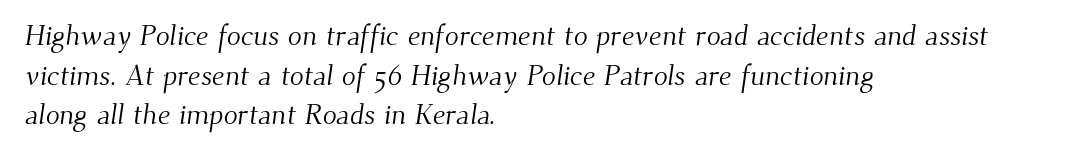
Q: Is the text bold? A: No.
Q: Is the typeface a serif or a sans-serif typeface? A: Serif.
Q: Is the text underlined? A: No.
Q: How is the paragraph aligned? A: Left-aligned.
Q: Is the spacing between letters normal or unusually wide? A: Normal.
Q: Is the spacing between lines tight, normal or loose? A: Normal.
Q: Width (condensed, normal, or wide)? A: Normal.
Q: Stroke contrast? A: Medium.
Q: x-height? A: Small.
Q: Monospaced? A: No.
